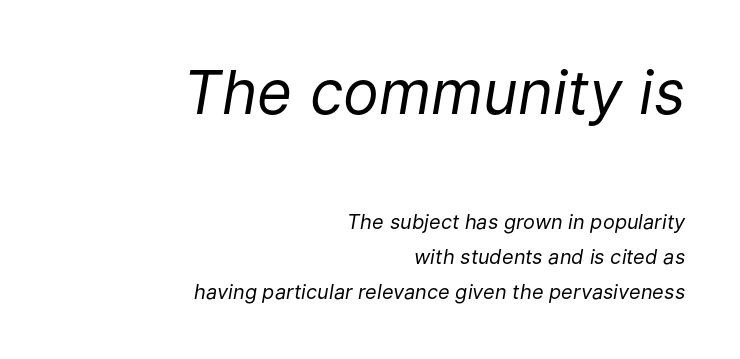
{"italic": "yes", "lean": "right", "slant_degrees": 9, "bold": "no", "weight": "regular", "width": "normal", "stroke_contrast": "low", "x_height": "medium", "monospaced": "no", "underline": "no", "align": "right", "line_spacing_ratio": 1.76, "letter_spacing": "normal", "letter_spacing_em": 0.0, "larger_block": "first", "size_ratio": 3.0, "glyph_px": 60}
